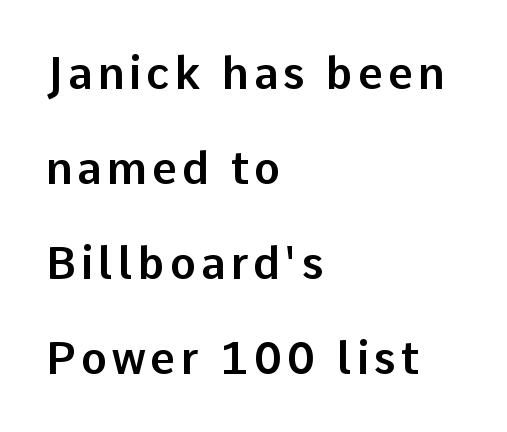
{"serif": "no", "italic": "no", "width": "normal", "stroke_contrast": "low", "x_height": "medium", "monospaced": "no", "underline": "no", "align": "left", "line_spacing": "loose", "line_spacing_ratio": 2.16, "glyph_px": 44}
